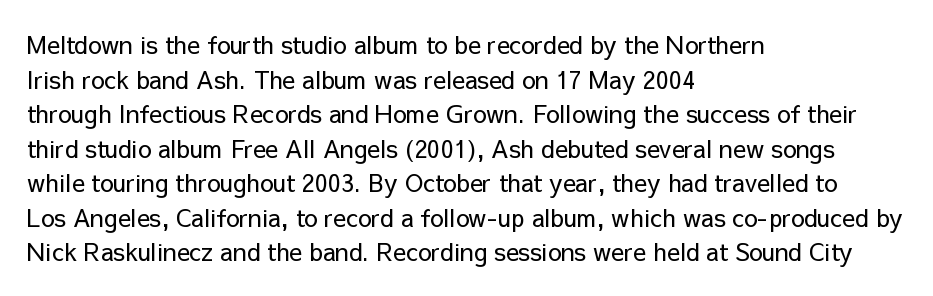
The image shows 24 px text type, upright; set left-aligned, normal line spacing (1.44x), normal letter spacing, not underlined.
